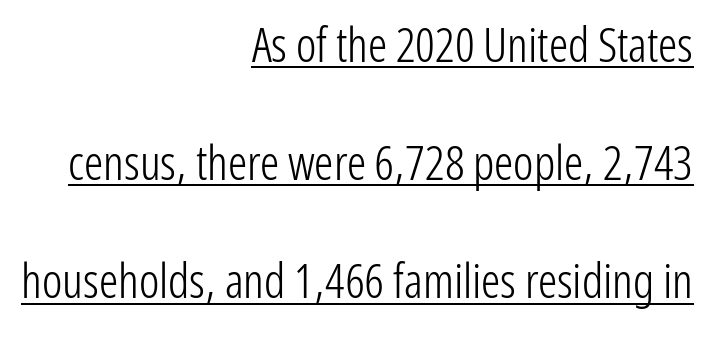
{"serif": "no", "italic": "no", "bold": "no", "weight": "light", "width": "condensed", "stroke_contrast": "low", "x_height": "medium", "monospaced": "no", "underline": "yes", "align": "right", "line_spacing": "loose", "line_spacing_ratio": 2.46, "letter_spacing": "normal", "letter_spacing_em": 0.0, "glyph_px": 48}
